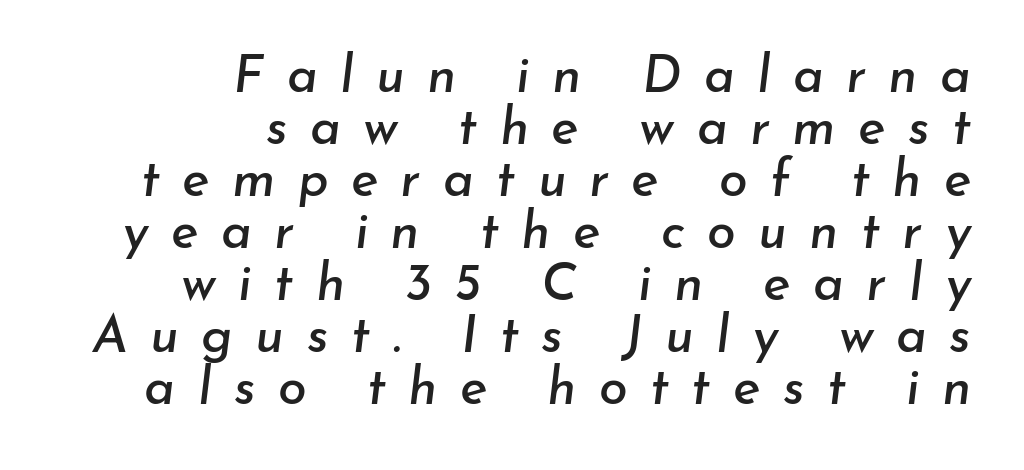
{"italic": "yes", "lean": "right", "slant_degrees": 7, "width": "normal", "stroke_contrast": "low", "x_height": "small", "monospaced": "no", "underline": "no", "align": "right", "line_spacing": "tight", "line_spacing_ratio": 1.0, "letter_spacing": "wide", "letter_spacing_em": 0.43, "glyph_px": 52}
